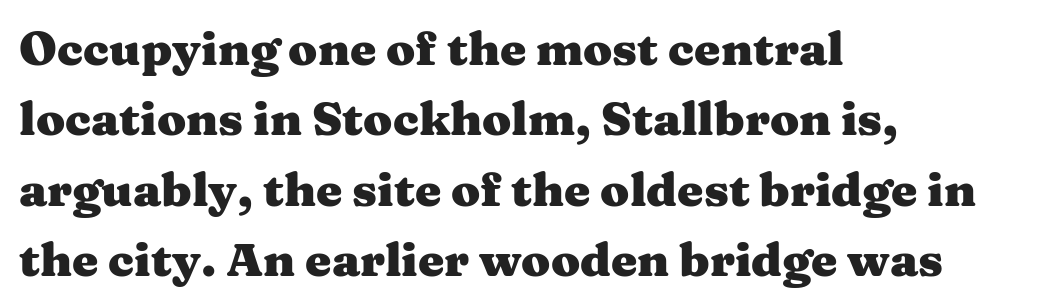
The image shows 47 px heavy, wide serif type, upright; set left-aligned, normal line spacing (1.5x), normal letter spacing, not underlined; medium stroke contrast and a medium x-height.
